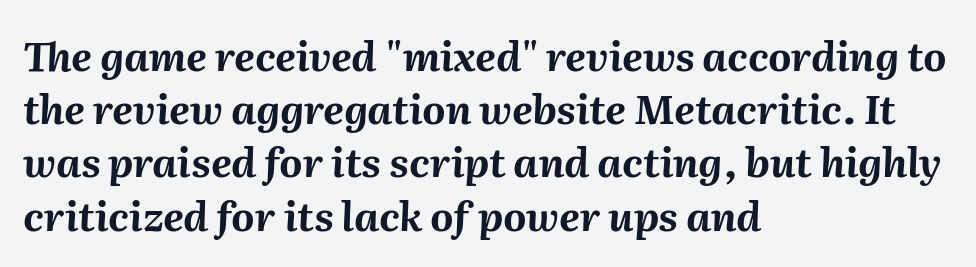
The image shows 40 px bold type, italic (leaning right); set left-aligned, normal line spacing (1.33x), normal letter spacing, not underlined; medium stroke contrast and a medium x-height.
